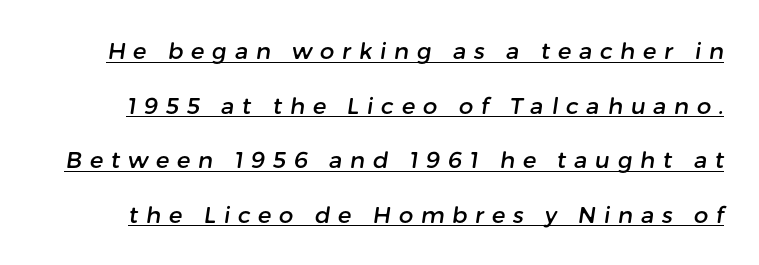
{"underline": "yes", "line_spacing": "loose", "line_spacing_ratio": 2.37, "letter_spacing": "wide", "letter_spacing_em": 0.33, "glyph_px": 23}
